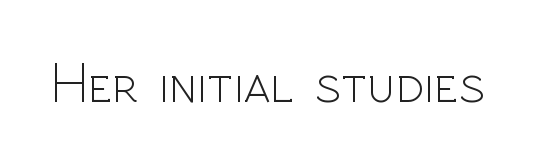
Q: Is the text bold? A: No.
Q: Is the text italic (slanted)? A: No, it is upright.
Q: Is the typeface a serif or a sans-serif typeface? A: Sans-serif.
Q: Is the text underlined? A: No.
Q: Is the spacing between letters normal or unusually wide? A: Normal.
Q: Width (condensed, normal, or wide)? A: Normal.
Q: x-height? A: Medium.
Q: Monospaced? A: No.
